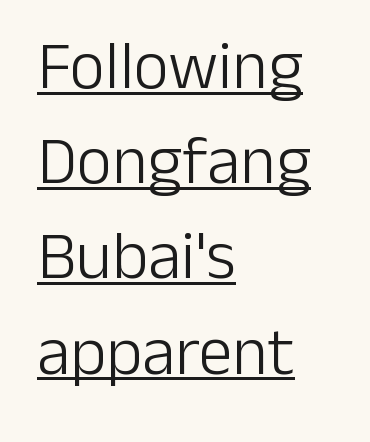
{"serif": "no", "italic": "no", "bold": "no", "weight": "light", "width": "normal", "stroke_contrast": "low", "x_height": "medium", "monospaced": "no", "underline": "yes", "align": "left", "line_spacing": "normal", "line_spacing_ratio": 1.4, "letter_spacing": "normal", "letter_spacing_em": 0.0, "glyph_px": 68}
